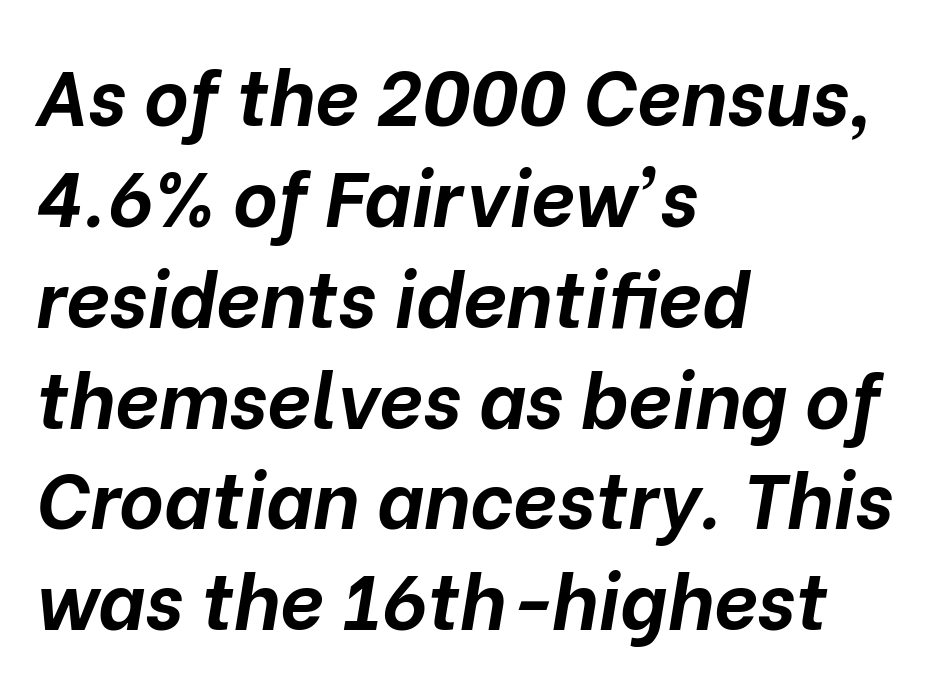
Q: Is the text bold? A: Yes.
Q: Is the text italic (slanted)? A: Yes, it leans right by about 10 degrees.
Q: Is the text underlined? A: No.
Q: How is the paragraph aligned? A: Left-aligned.
Q: Is the spacing between letters normal or unusually wide? A: Normal.
Q: Is the spacing between lines tight, normal or loose? A: Normal.
Q: Width (condensed, normal, or wide)? A: Normal.
Q: Stroke contrast? A: Low.
Q: x-height? A: Medium.
Q: Monospaced? A: No.
